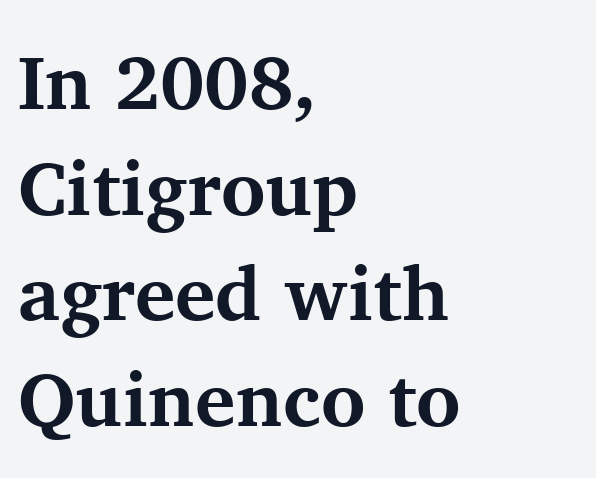
I'd call this a serif setting — the letters wear small feet. The paragraph shown leans on its left margin. Compared with typical paragraphs, the rows here are spaced about the same. Type without underlining.
